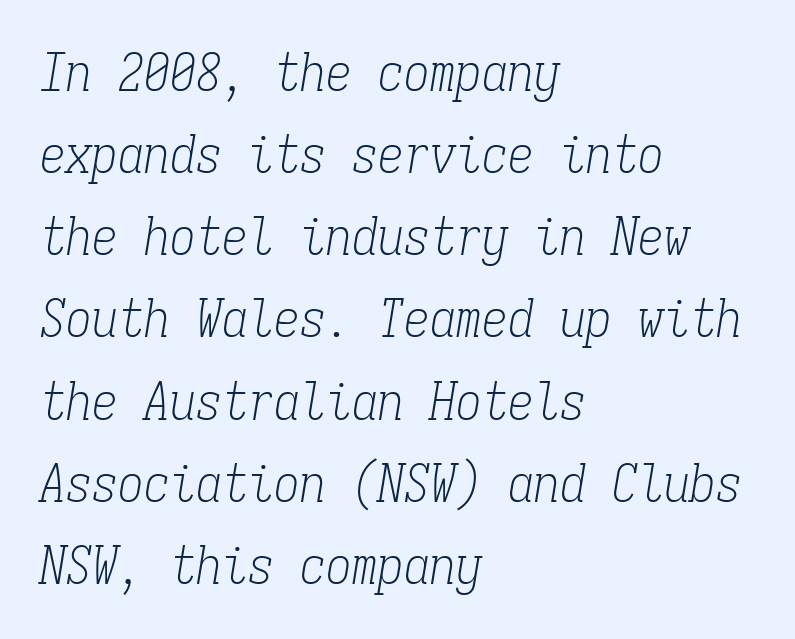
A serif font was chosen for this passage. Interline gaps are of average width in this sample. The letterforms sit shoulder to shoulder at normal distance. Rule under the text: the space is simply empty. The rendering uses typewriter-style spacing with identical character cells. If you drew a ruler down the left edge, every line would touch it.
